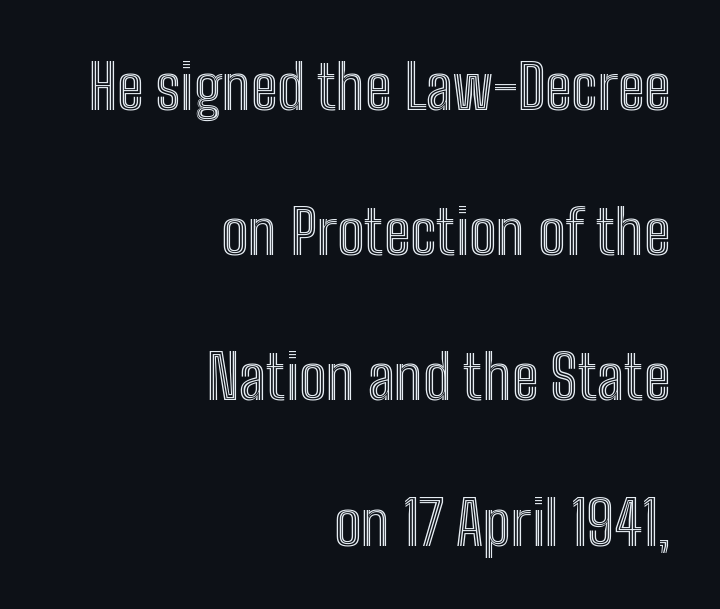
{"italic": "no", "width": "condensed", "x_height": "medium", "monospaced": "no", "underline": "no", "align": "right", "line_spacing": "loose", "line_spacing_ratio": 2.42, "letter_spacing": "normal", "letter_spacing_em": 0.0, "glyph_px": 60}
